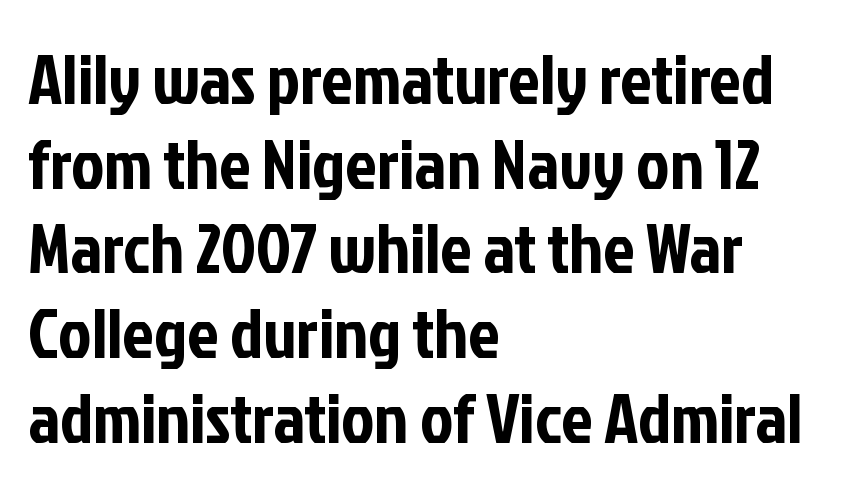
The image shows 70 px condensed sans-serif type, upright; set left-aligned, line spacing 1.21x, normal letter spacing, not underlined; low stroke contrast and a medium x-height.
